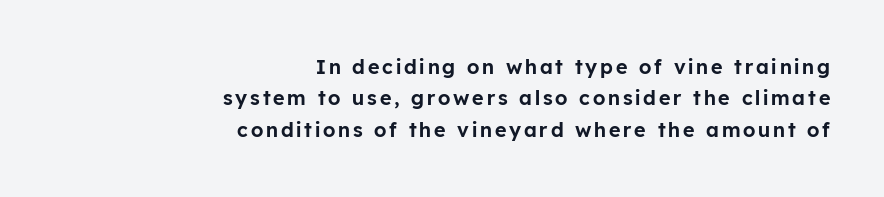
Q: Is the text italic (slanted)? A: No, it is upright.
Q: Is the text underlined? A: No.
Q: How is the paragraph aligned? A: Right-aligned.
Q: Is the spacing between lines tight, normal or loose? A: Normal.
